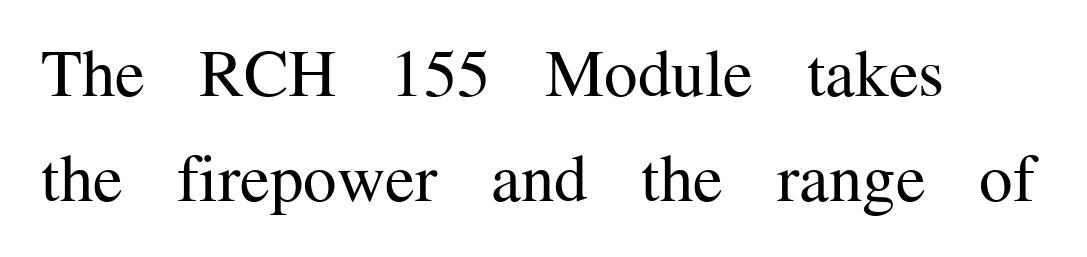
{"serif": "yes", "italic": "no", "bold": "no", "weight": "regular", "width": "normal", "stroke_contrast": "medium", "x_height": "medium", "monospaced": "no", "underline": "no", "align": "left", "line_spacing": "normal", "line_spacing_ratio": 1.57, "letter_spacing": "normal", "letter_spacing_em": 0.0, "glyph_px": 67}
